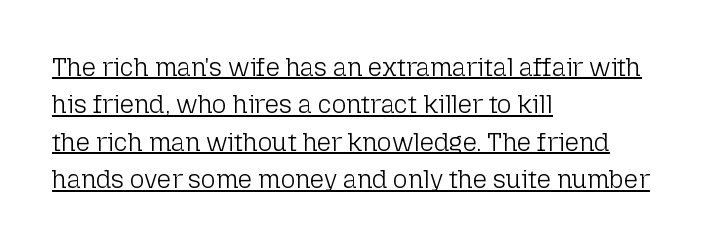
Q: Is the text bold? A: No.
Q: Is the text italic (slanted)? A: No, it is upright.
Q: Is the text underlined? A: Yes.
Q: How is the paragraph aligned? A: Left-aligned.
Q: Is the spacing between letters normal or unusually wide? A: Normal.
Q: Is the spacing between lines tight, normal or loose? A: Normal.
